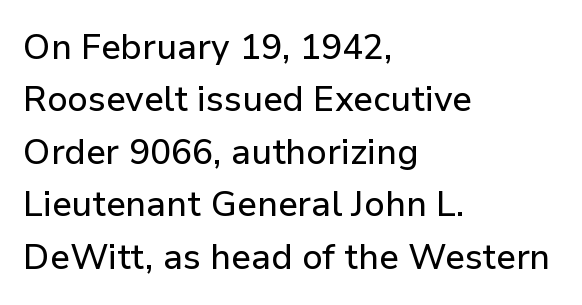
The image shows 35 px sans-serif type, upright; set left-aligned, normal line spacing (1.5x), normal letter spacing, not underlined; low stroke contrast and a medium x-height.
